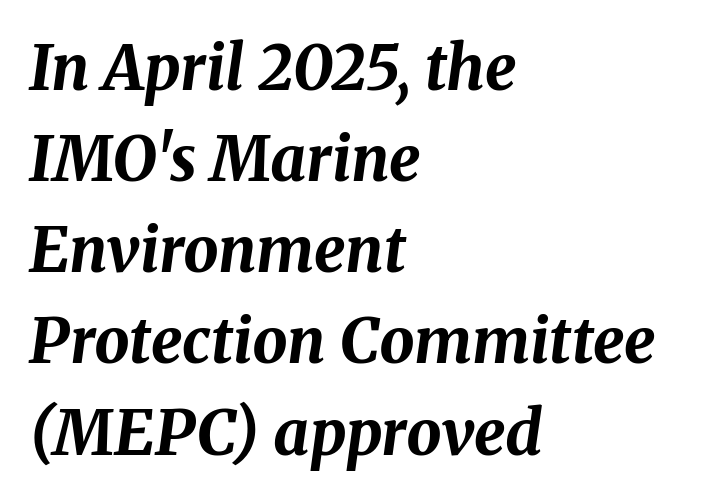
The image shows 62 px bold type, italic (leaning right); set left-aligned, normal line spacing (1.47x), normal letter spacing, not underlined; medium stroke contrast and a medium x-height.
